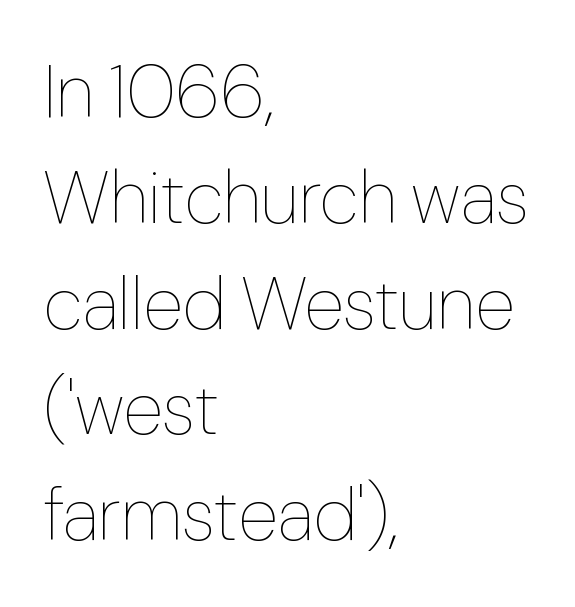
A clean baseline with only descenders dipping below it. A quiet, ordinary-to-light weight characterises the typeface. The tracking reads as untouched default to a designer's eye. Regular leading. Upright lettering throughout. Note the varied advance widths — an 'i' is clearly narrower than an 'm'.
